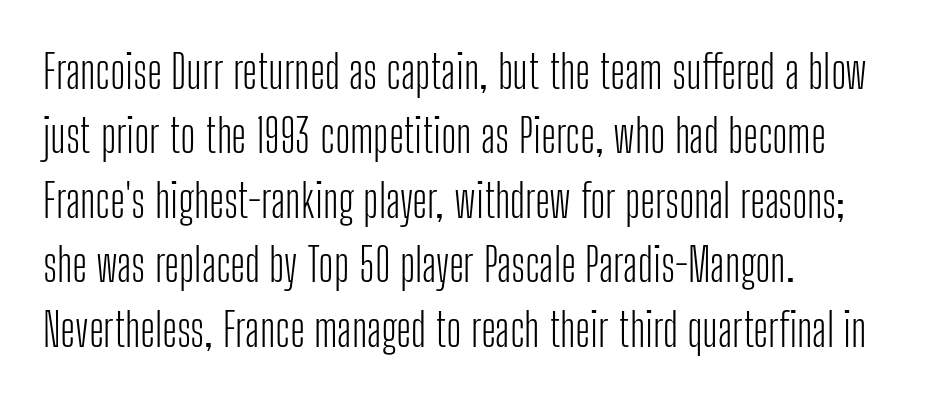
{"serif": "no", "italic": "no", "bold": "no", "weight": "light", "width": "condensed", "stroke_contrast": "low", "x_height": "medium", "monospaced": "no", "underline": "no", "align": "left", "line_spacing": "normal", "line_spacing_ratio": 1.4, "letter_spacing": "normal", "letter_spacing_em": 0.0, "glyph_px": 46}
